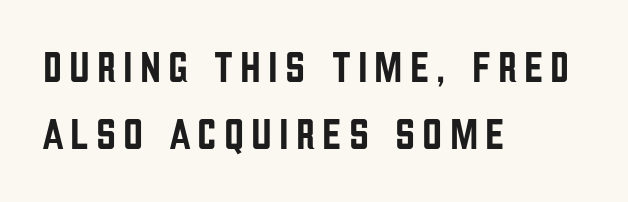
The image shows 44 px condensed sans-serif type, upright; set left-aligned, normal line spacing (1.53x), not underlined; low stroke contrast and a large x-height.
